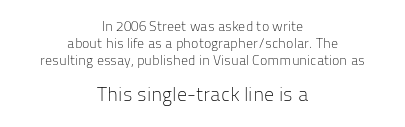
Q: Is the text bold? A: No.
Q: Is the text italic (slanted)? A: No, it is upright.
Q: Is the text underlined? A: No.
Q: How is the paragraph aligned? A: Centered.
Q: Is the spacing between letters normal or unusually wide? A: Normal.
Q: Which block of text is set in a larger size, the first (top) or the second (bottom)? A: The second (bottom) one.
